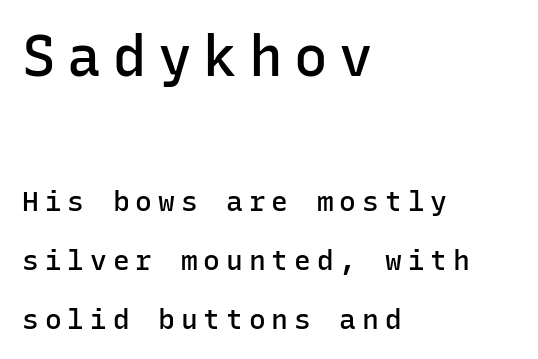
{"serif": "no", "italic": "no", "bold": "semi", "weight": "semibold", "width": "normal", "stroke_contrast": "low", "x_height": "medium", "monospaced": "yes", "underline": "no", "align": "left", "line_spacing": "loose", "line_spacing_ratio": 2.1, "letter_spacing": "wide", "letter_spacing_em": 0.21, "larger_block": "first", "size_ratio": 2.0, "glyph_px": 56}
